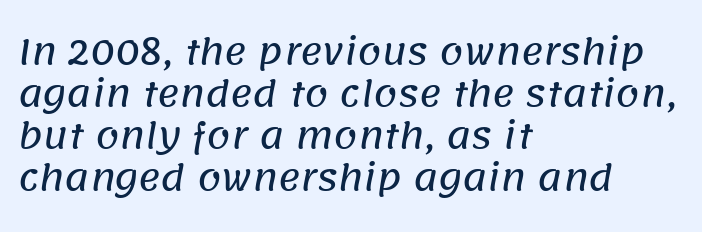
{"serif": "no", "width": "normal", "stroke_contrast": "low", "x_height": "large", "monospaced": "no", "underline": "no", "align": "left", "line_spacing_ratio": 1.24, "letter_spacing": "normal", "letter_spacing_em": 0.0, "glyph_px": 34}
